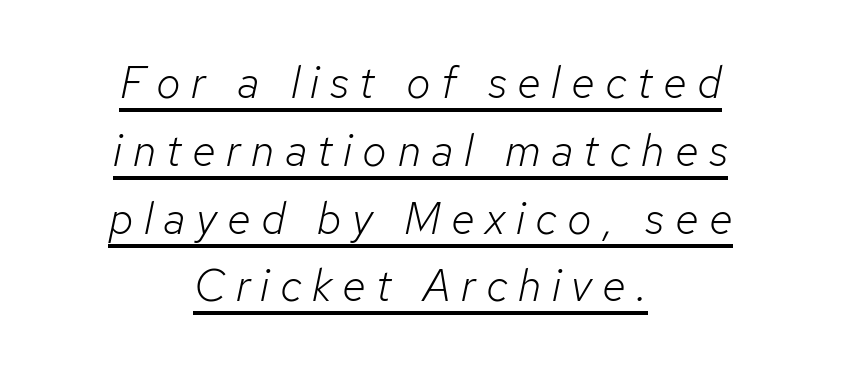
Q: Is the text bold? A: No.
Q: Is the text italic (slanted)? A: Yes, it leans right by about 12 degrees.
Q: Is the text underlined? A: Yes.
Q: How is the paragraph aligned? A: Centered.
Q: Is the spacing between letters normal or unusually wide? A: Unusually wide.
Q: Is the spacing between lines tight, normal or loose? A: Normal.
Q: Width (condensed, normal, or wide)? A: Normal.
Q: Stroke contrast? A: Low.
Q: x-height? A: Medium.
Q: Monospaced? A: No.
